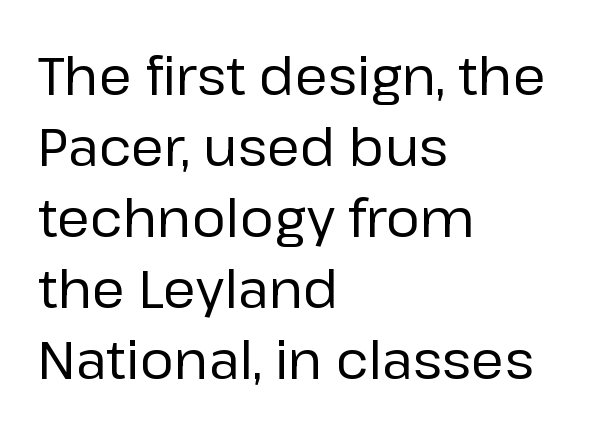
The image shows 53 px regular-weight sans-serif type, upright; set left-aligned, normal line spacing (1.34x), normal letter spacing, not underlined; low stroke contrast and a medium x-height.
